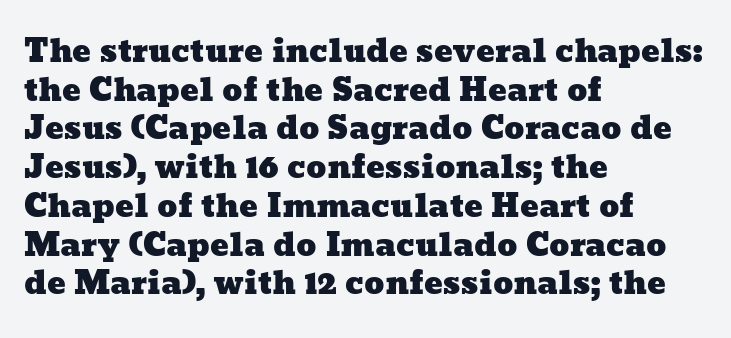
Q: Is the text underlined? A: No.
Q: How is the paragraph aligned? A: Left-aligned.
Q: Is the spacing between letters normal or unusually wide? A: Normal.
Q: Is the spacing between lines tight, normal or loose? A: Normal.
Q: Width (condensed, normal, or wide)? A: Wide.
Q: Stroke contrast? A: Low.
Q: x-height? A: Medium.
Q: Monospaced? A: No.
